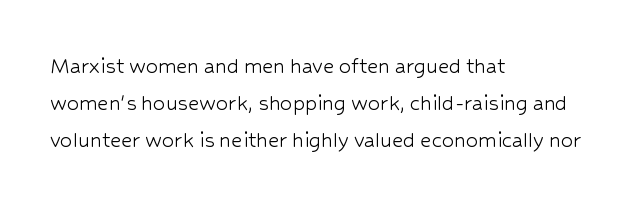
{"italic": "no", "bold": "no", "underline": "no", "align": "left", "line_spacing": "normal", "line_spacing_ratio": 1.54, "letter_spacing": "normal", "letter_spacing_em": 0.0, "glyph_px": 24}
